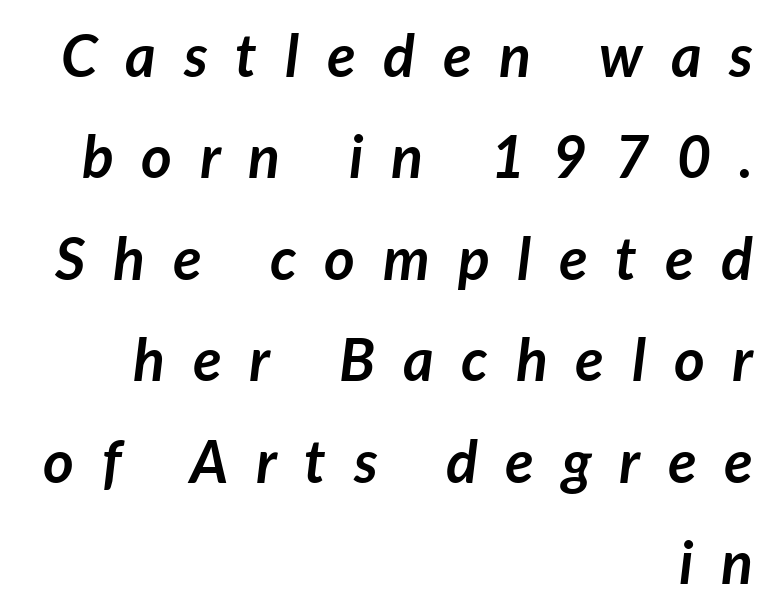
The image shows 59 px semibold type, italic (leaning right); set right-aligned, line spacing 1.72x, unusually wide letter spacing (+0.47 em), not underlined; low stroke contrast and a medium x-height.
